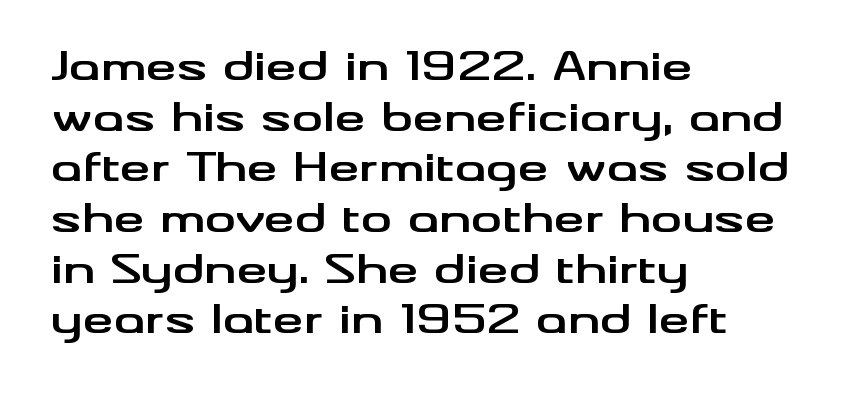
{"serif": "no", "italic": "no", "bold": "yes", "weight": "bold", "width": "wide", "stroke_contrast": "medium", "x_height": "small", "monospaced": "no", "underline": "no", "align": "left", "line_spacing": "normal", "line_spacing_ratio": 1.3, "letter_spacing": "normal", "letter_spacing_em": 0.0, "glyph_px": 39}
